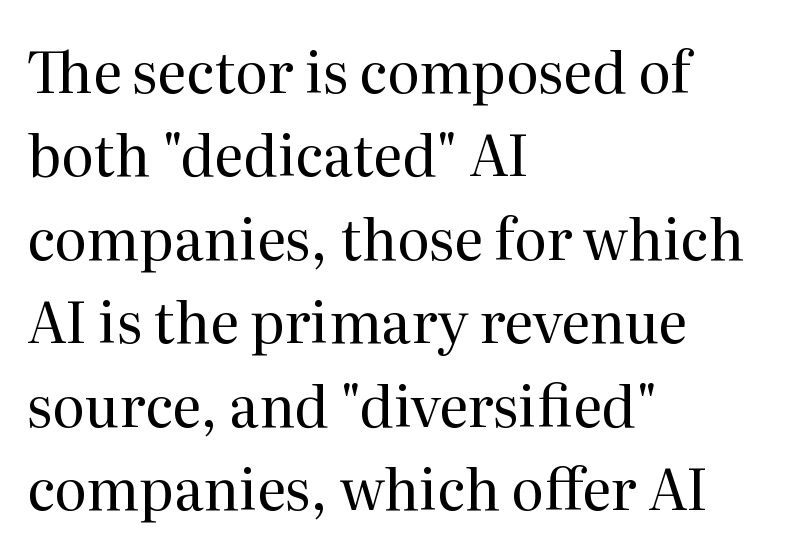
The image shows 56 px regular-weight serif type, upright; set left-aligned, normal line spacing (1.49x), normal letter spacing, not underlined; medium stroke contrast and a medium x-height.
